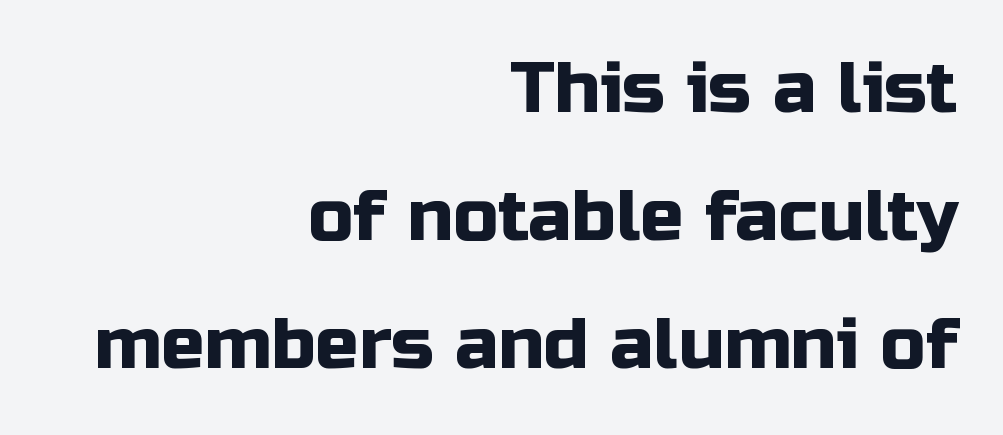
When letters stand straight like this, we call the style roman or upright. The compositor pushed each line to the right boundary. Font category for this specimen: sans-serif. Type without underlining. Is the letter spacing exaggerated? No — it looks like the ordinary default.
